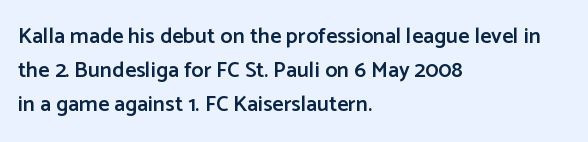
The image shows 22 px text type, upright; set left-aligned, normal line spacing (1.55x), normal letter spacing, not underlined.
